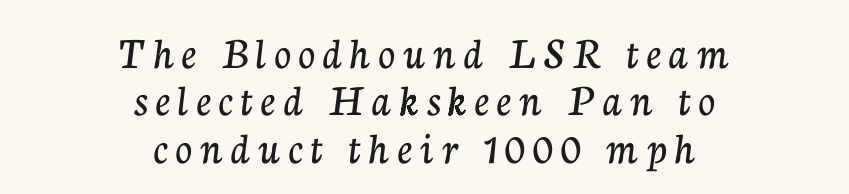
Teacher's note: observe the equal gaps on both sides — that is centered alignment. Check under the words: just untouched page. Do the characters align in a grid? No, the font is proportional. Type style note: has serifs.
